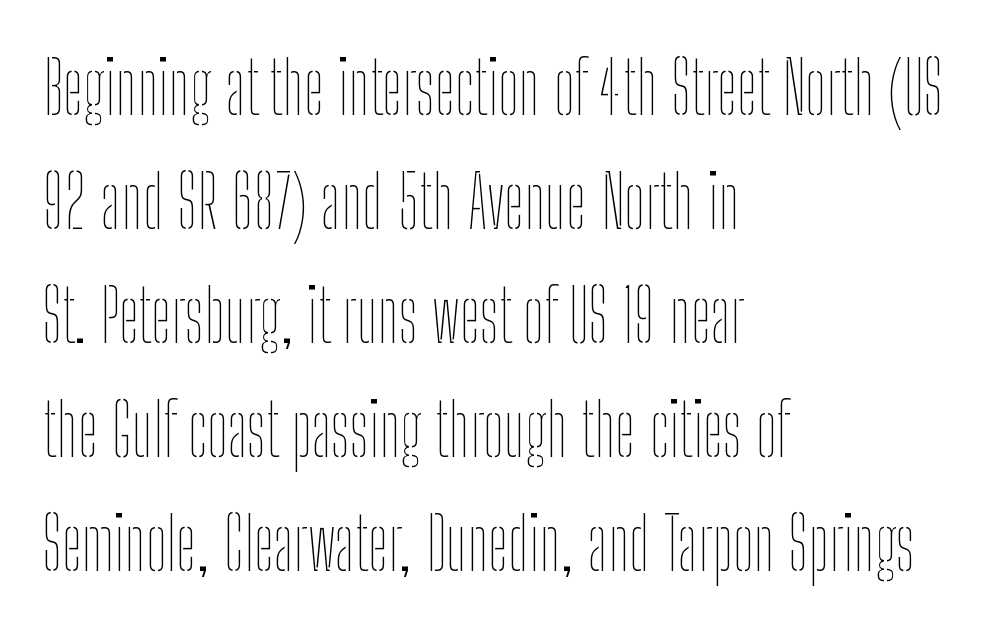
Q: Is the text bold? A: No.
Q: Is the text italic (slanted)? A: No, it is upright.
Q: Is the text underlined? A: No.
Q: How is the paragraph aligned? A: Left-aligned.
Q: Is the spacing between letters normal or unusually wide? A: Normal.
Q: Is the spacing between lines tight, normal or loose? A: Normal.
Q: Width (condensed, normal, or wide)? A: Condensed.
Q: Stroke contrast? A: Low.
Q: x-height? A: Medium.
Q: Monospaced? A: No.
